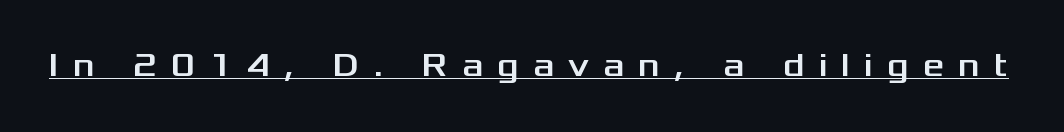
Q: Is the text italic (slanted)? A: No, it is upright.
Q: Is the typeface a serif or a sans-serif typeface? A: Sans-serif.
Q: Is the text underlined? A: Yes.
Q: Is the spacing between letters normal or unusually wide? A: Unusually wide.
Q: Width (condensed, normal, or wide)? A: Wide.
Q: Stroke contrast? A: Medium.
Q: x-height? A: Medium.
Q: Monospaced? A: No.
